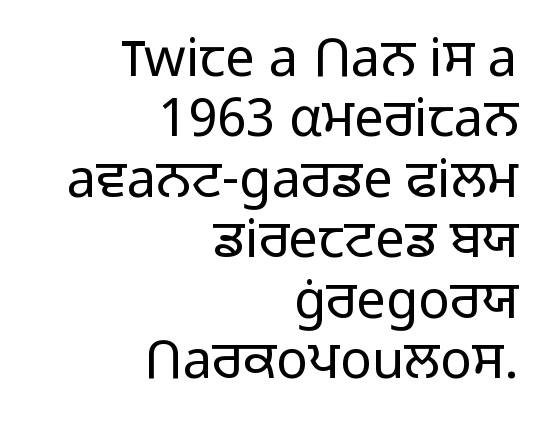
{"serif": "no", "italic": "no", "bold": "no", "weight": "light", "width": "normal", "stroke_contrast": "low", "x_height": "medium", "monospaced": "no", "underline": "no", "align": "right", "line_spacing": "tight", "line_spacing_ratio": 1.14, "letter_spacing": "normal", "letter_spacing_em": 0.0, "glyph_px": 53}
